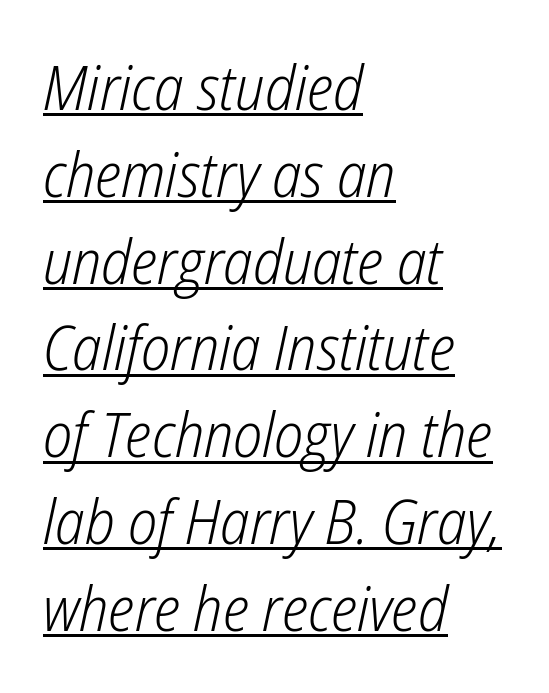
Q: Is the text bold? A: No.
Q: Is the text italic (slanted)? A: Yes, it leans right by about 12 degrees.
Q: Is the text underlined? A: Yes.
Q: How is the paragraph aligned? A: Left-aligned.
Q: Is the spacing between letters normal or unusually wide? A: Normal.
Q: Is the spacing between lines tight, normal or loose? A: Normal.
Q: Width (condensed, normal, or wide)? A: Condensed.
Q: Stroke contrast? A: Low.
Q: x-height? A: Medium.
Q: Monospaced? A: No.
